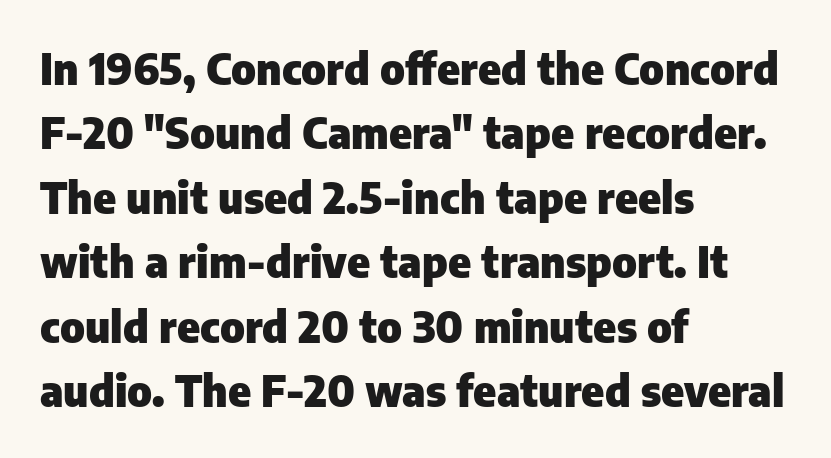
Vertical strokes here are truly vertical. The font family rendered here belongs to the sans-serif group. The gaps between neighbouring characters are ordinary and unremarkable. Successive baselines arrive at the customary interval.
